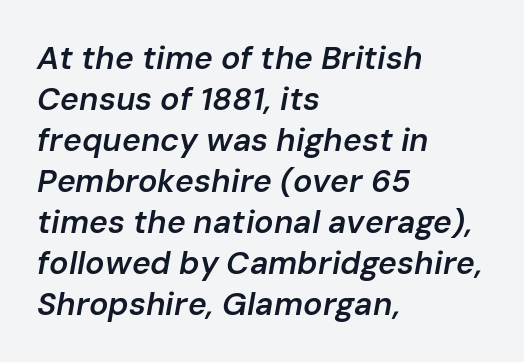
The image shows 32 px semibold type, italic (leaning right); set left-aligned, normal line spacing (1.28x), normal letter spacing, not underlined; low stroke contrast and a medium x-height.
